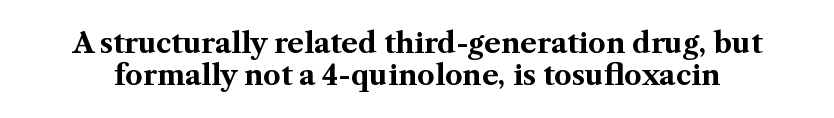
{"serif": "yes", "italic": "no", "bold": "yes", "weight": "bold", "width": "normal", "stroke_contrast": "medium", "x_height": "medium", "monospaced": "no", "underline": "no", "line_spacing": "tight", "line_spacing_ratio": 1.13, "letter_spacing": "normal", "letter_spacing_em": 0.0, "glyph_px": 28}
